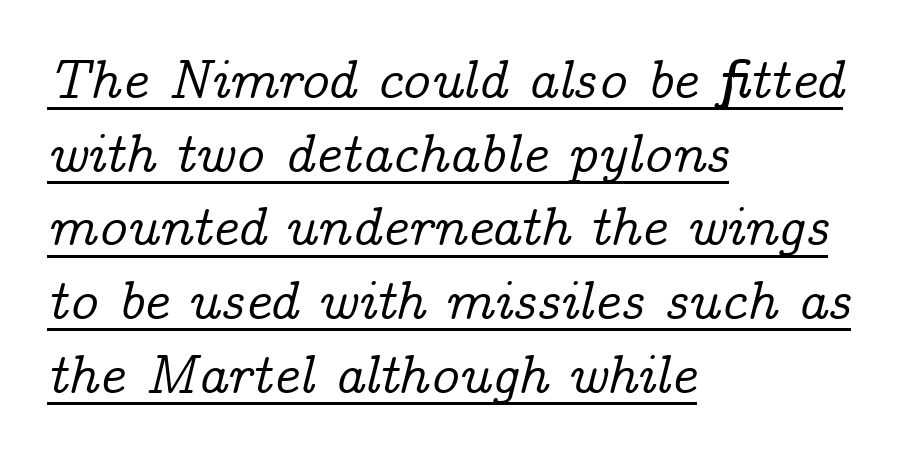
{"serif": "yes", "italic": "yes", "lean": "right", "slant_degrees": 14, "width": "normal", "stroke_contrast": "low", "x_height": "medium", "monospaced": "no", "underline": "yes", "align": "left", "line_spacing": "normal", "line_spacing_ratio": 1.34, "letter_spacing": "normal", "letter_spacing_em": 0.0, "glyph_px": 55}
